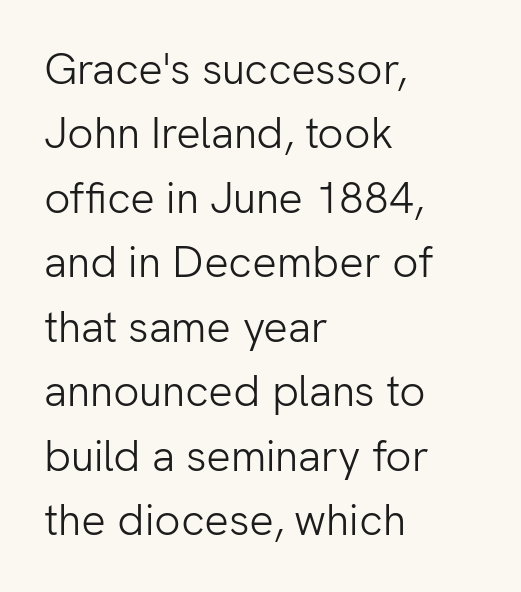
The image shows 43 px light sans-serif type, upright; set left-aligned, normal line spacing (1.5x), normal letter spacing, not underlined; low stroke contrast and a medium x-height.
